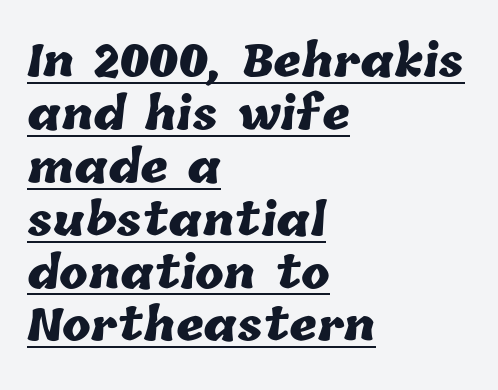
{"bold": "yes", "weight": "heavy", "width": "normal", "stroke_contrast": "low", "x_height": "medium", "monospaced": "no", "underline": "yes", "align": "left", "line_spacing_ratio": 1.23, "letter_spacing": "normal", "letter_spacing_em": 0.0, "glyph_px": 43}
